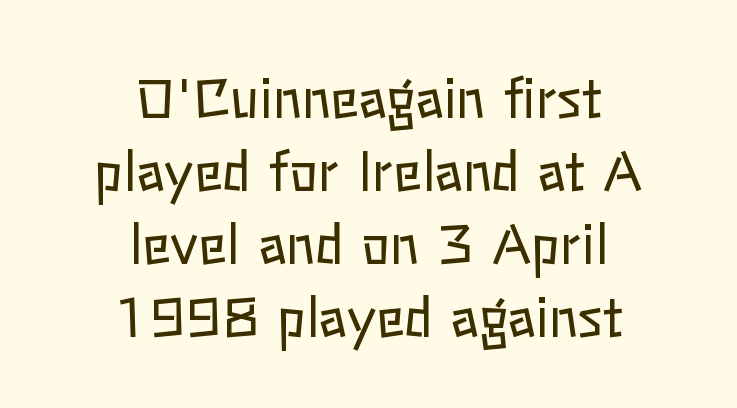
The image shows 53 px regular-weight type, upright; set centered, normal line spacing (1.38x), normal letter spacing, not underlined; low stroke contrast and a medium x-height.
